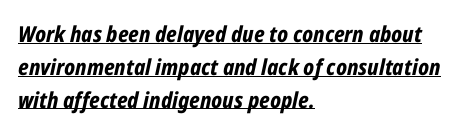
The image shows 22 px bold type, italic (leaning right); set left-aligned, normal line spacing (1.49x), normal letter spacing, underlined.
